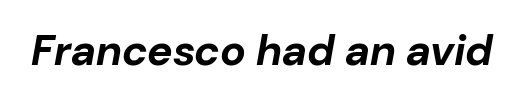
{"italic": "yes", "lean": "right", "slant_degrees": 10, "bold": "yes", "weight": "bold", "width": "normal", "stroke_contrast": "low", "x_height": "medium", "monospaced": "no", "underline": "no", "letter_spacing": "normal", "letter_spacing_em": 0.0, "glyph_px": 43}
